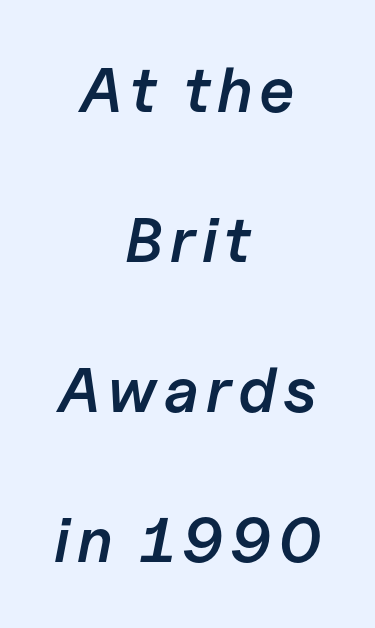
Q: Is the text bold? A: Semi-bold.
Q: Is the text italic (slanted)? A: Yes, it leans right by about 11 degrees.
Q: Is the text underlined? A: No.
Q: How is the paragraph aligned? A: Centered.
Q: Is the spacing between lines tight, normal or loose? A: Loose.
Q: Width (condensed, normal, or wide)? A: Normal.
Q: Stroke contrast? A: Low.
Q: x-height? A: Medium.
Q: Monospaced? A: No.
